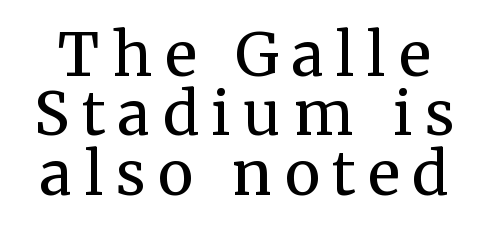
The image shows 60 px regular-weight serif type, upright; set tight line spacing (0.99x), unusually wide letter spacing (+0.21 em), not underlined; medium stroke contrast and a medium x-height.
